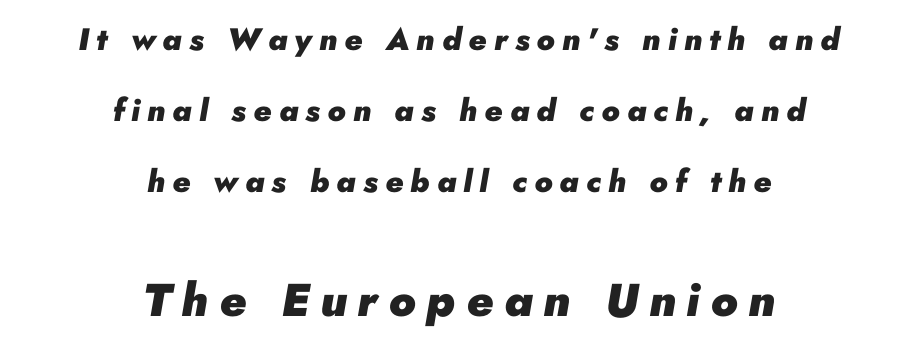
A dark, heavy texture on the line: the type is bold. Alignment: centered. Any mark beneath the type? The region is blank. If you squint, the bottom block still reads clearly — it's the larger of the two. Note the varied advance widths — an 'i' is clearly narrower than an 'm'.
